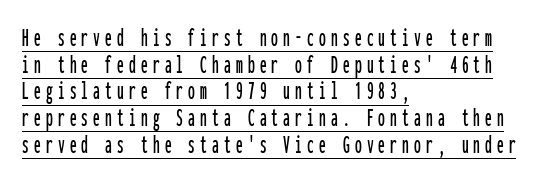
Q: Is the text italic (slanted)? A: No, it is upright.
Q: Is the text underlined? A: Yes.
Q: How is the paragraph aligned? A: Left-aligned.
Q: Is the spacing between lines tight, normal or loose? A: Tight.
